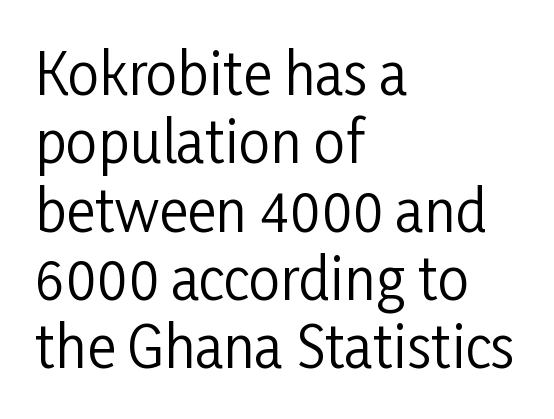
Q: Is the text bold? A: No.
Q: Is the text italic (slanted)? A: No, it is upright.
Q: Is the typeface a serif or a sans-serif typeface? A: Sans-serif.
Q: Is the text underlined? A: No.
Q: How is the paragraph aligned? A: Left-aligned.
Q: Is the spacing between letters normal or unusually wide? A: Normal.
Q: Width (condensed, normal, or wide)? A: Condensed.
Q: Stroke contrast? A: Low.
Q: x-height? A: Medium.
Q: Monospaced? A: No.
